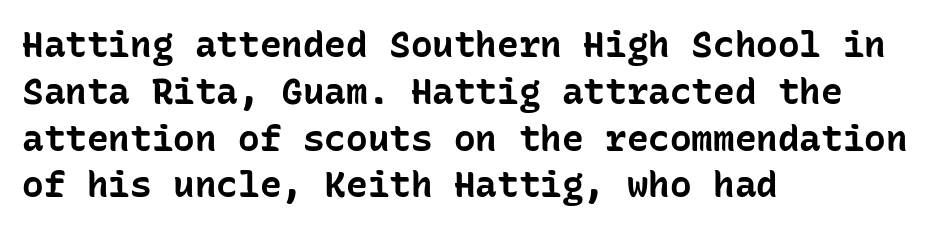
Q: Is the text bold? A: Yes.
Q: Is the text italic (slanted)? A: No, it is upright.
Q: Is the typeface a serif or a sans-serif typeface? A: Sans-serif.
Q: Is the text underlined? A: No.
Q: How is the paragraph aligned? A: Left-aligned.
Q: Is the spacing between letters normal or unusually wide? A: Normal.
Q: Is the spacing between lines tight, normal or loose? A: Normal.
Q: Width (condensed, normal, or wide)? A: Normal.
Q: Stroke contrast? A: Low.
Q: x-height? A: Medium.
Q: Monospaced? A: Yes.
